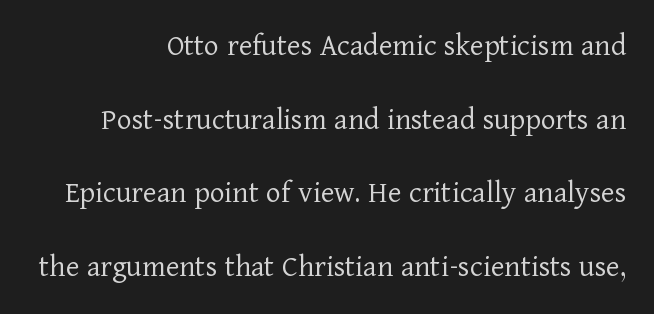
Q: Is the text bold? A: No.
Q: Is the text italic (slanted)? A: No, it is upright.
Q: Is the typeface a serif or a sans-serif typeface? A: Serif.
Q: Is the text underlined? A: No.
Q: Is the spacing between letters normal or unusually wide? A: Normal.
Q: Is the spacing between lines tight, normal or loose? A: Loose.
Q: Width (condensed, normal, or wide)? A: Normal.
Q: Stroke contrast? A: Low.
Q: x-height? A: Medium.
Q: Monospaced? A: No.
